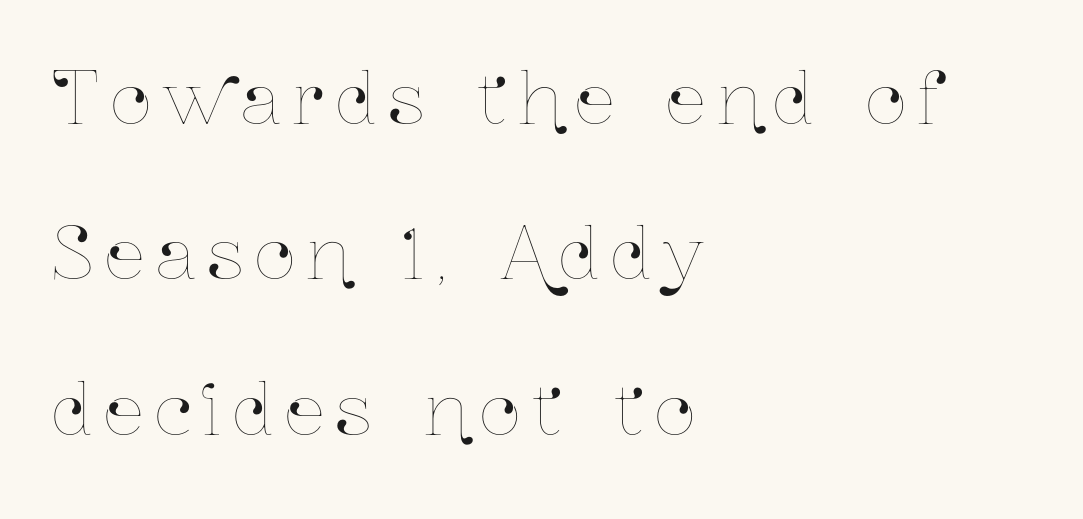
{"italic": "no", "width": "condensed", "stroke_contrast": "low", "x_height": "medium", "monospaced": "no", "underline": "no", "align": "left", "line_spacing": "loose", "line_spacing_ratio": 2.19, "glyph_px": 71}
